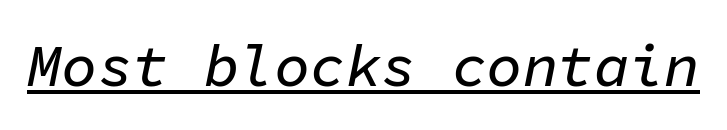
{"italic": "yes", "lean": "right", "slant_degrees": 11, "width": "normal", "stroke_contrast": "low", "x_height": "medium", "monospaced": "yes", "underline": "yes", "letter_spacing": "normal", "letter_spacing_em": 0.0, "glyph_px": 59}
